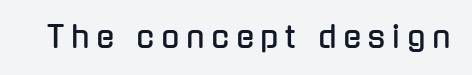
Q: Is the text italic (slanted)? A: No, it is upright.
Q: Is the typeface a serif or a sans-serif typeface? A: Sans-serif.
Q: Is the text underlined? A: No.
Q: Is the spacing between letters normal or unusually wide? A: Unusually wide.
Q: Width (condensed, normal, or wide)? A: Condensed.
Q: Stroke contrast? A: Low.
Q: x-height? A: Medium.
Q: Monospaced? A: No.
